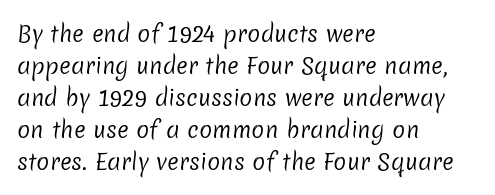
The image shows 22 px text type; set left-aligned, normal line spacing (1.45x), normal letter spacing, not underlined.
